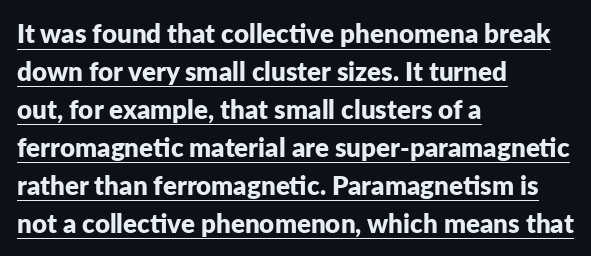
{"italic": "no", "bold": "yes", "underline": "yes", "align": "left", "line_spacing": "normal", "line_spacing_ratio": 1.46, "letter_spacing": "normal", "letter_spacing_em": 0.0, "glyph_px": 26}
